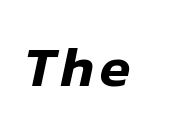
The image shows 56 px text type, italic (leaning right); set not underlined; low stroke contrast and a medium x-height.
